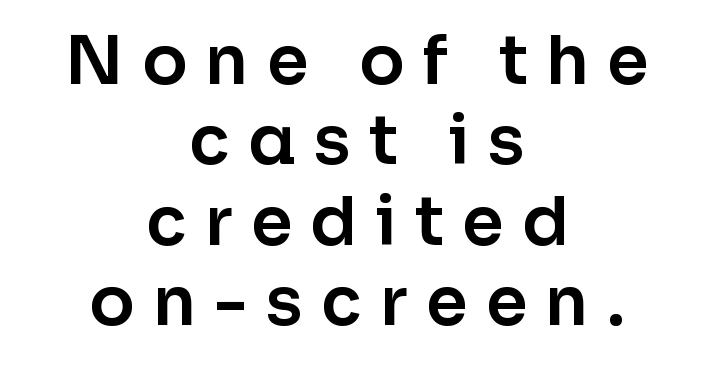
The image shows 67 px sans-serif type, upright; set centered, line spacing 1.2x, unusually wide letter spacing (+0.27 em), not underlined; low stroke contrast and a medium x-height.
